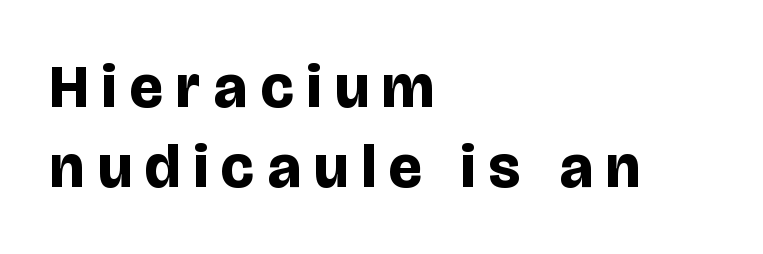
{"serif": "no", "italic": "no", "bold": "yes", "weight": "bold", "width": "normal", "stroke_contrast": "low", "x_height": "large", "monospaced": "no", "underline": "no", "align": "left", "line_spacing": "normal", "line_spacing_ratio": 1.31, "letter_spacing": "wide", "letter_spacing_em": 0.22, "glyph_px": 61}
